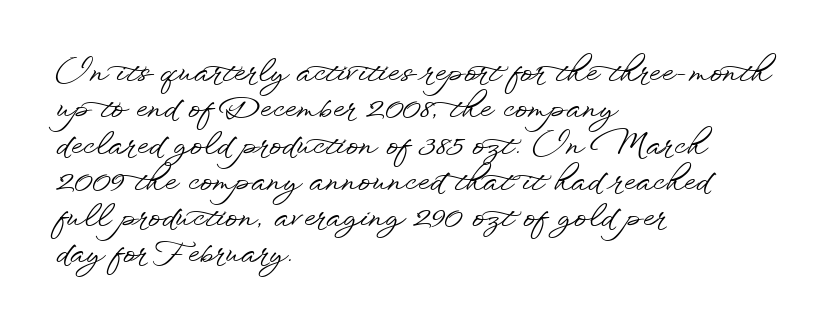
Q: Is the text italic (slanted)? A: Yes.
Q: Is the typeface a serif or a sans-serif typeface? A: Sans-serif.
Q: Is the text underlined? A: No.
Q: How is the paragraph aligned? A: Left-aligned.
Q: Is the spacing between letters normal or unusually wide? A: Normal.
Q: Width (condensed, normal, or wide)? A: Wide.
Q: Stroke contrast? A: Low.
Q: x-height? A: Small.
Q: Monospaced? A: No.
